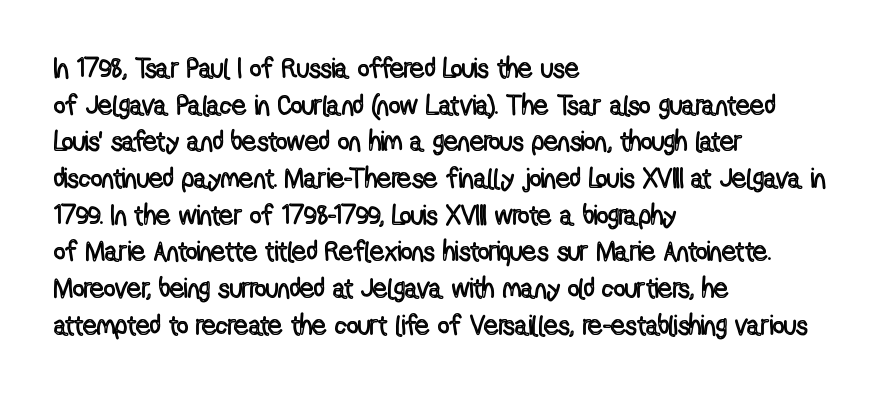
The image shows 28 px condensed type, upright; set left-aligned, normal line spacing (1.31x), normal letter spacing, not underlined; a medium x-height.
